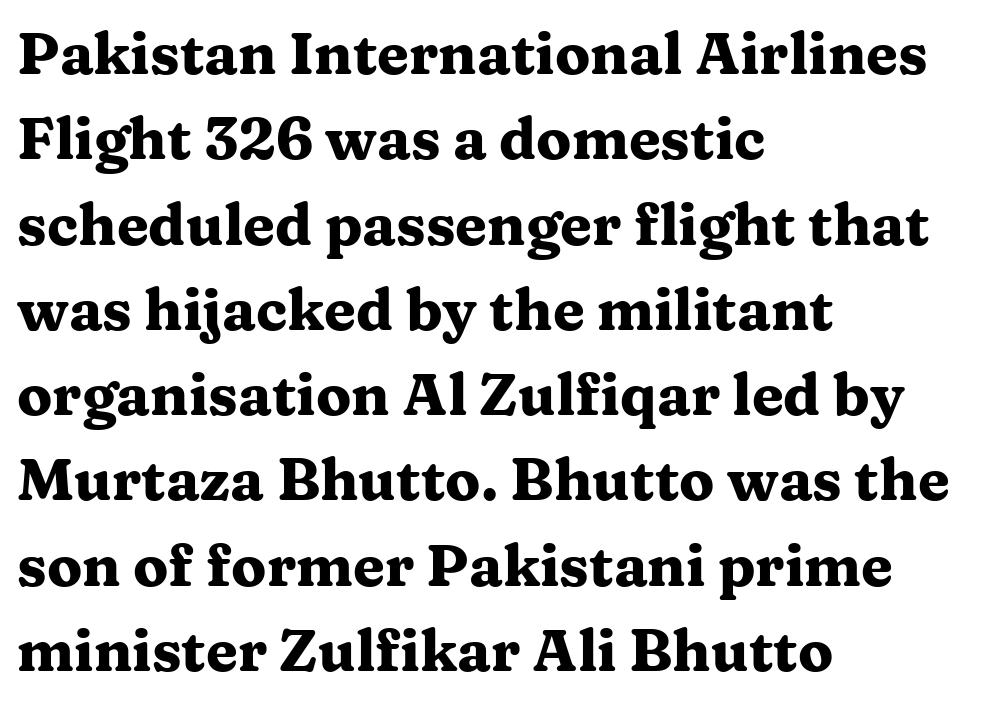
{"serif": "yes", "italic": "no", "bold": "yes", "weight": "heavy", "width": "wide", "stroke_contrast": "medium", "x_height": "medium", "monospaced": "no", "underline": "no", "align": "left", "line_spacing": "normal", "line_spacing_ratio": 1.47, "letter_spacing": "normal", "letter_spacing_em": 0.0, "glyph_px": 58}
